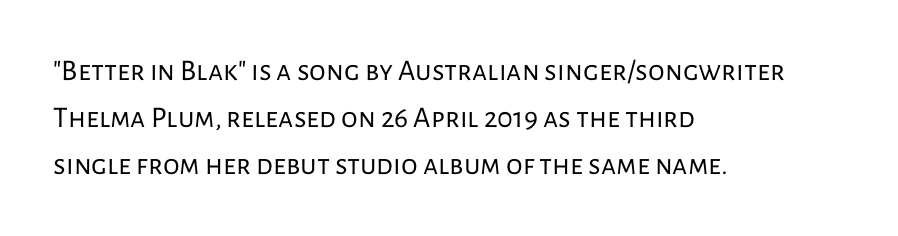
The image shows 30 px regular-weight sans-serif type, upright; set left-aligned, normal line spacing (1.56x), normal letter spacing, not underlined; low stroke contrast and a medium x-height.
